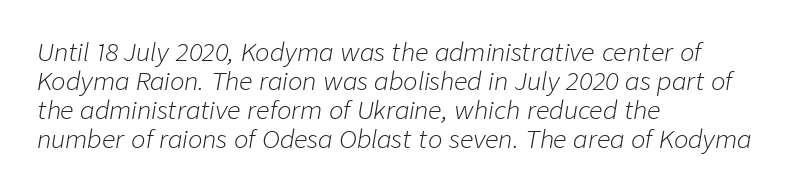
Q: Is the text bold? A: No.
Q: Is the text italic (slanted)? A: Yes, it leans right by about 9 degrees.
Q: Is the text underlined? A: No.
Q: How is the paragraph aligned? A: Left-aligned.
Q: Is the spacing between letters normal or unusually wide? A: Normal.
